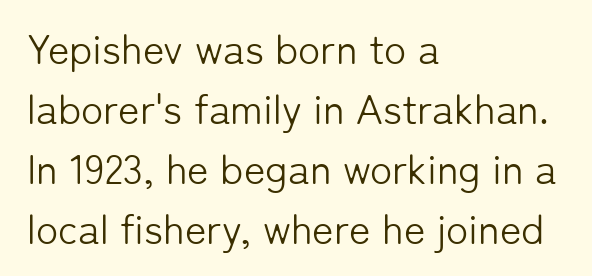
Is the type heavy? It reads as light-to-regular instead. This sample has the flowing, uneven cadence of proportional lettering. The leading is moderate, giving the passage an even texture. The ragged edge is on the right, which tells us the setting is flush left.
